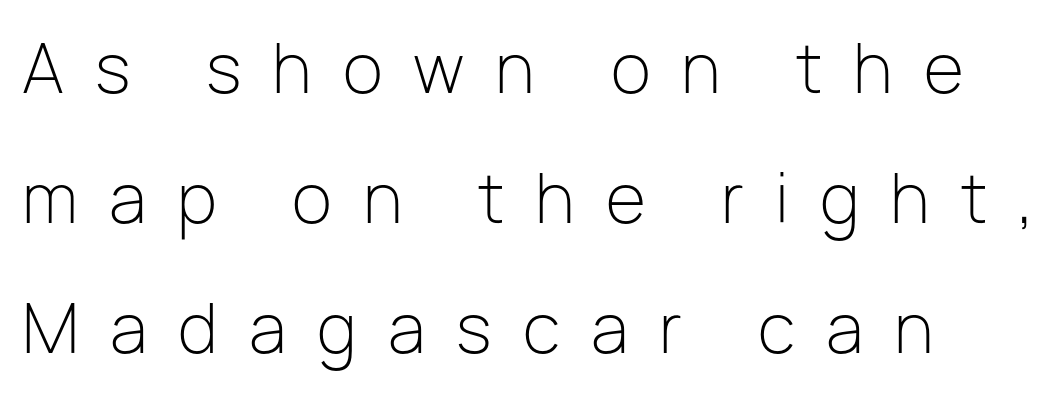
{"serif": "no", "italic": "no", "bold": "no", "weight": "light", "width": "normal", "stroke_contrast": "low", "x_height": "medium", "monospaced": "no", "underline": "no", "align": "left", "line_spacing": "loose", "line_spacing_ratio": 1.97, "letter_spacing": "wide", "letter_spacing_em": 0.47, "glyph_px": 66}
